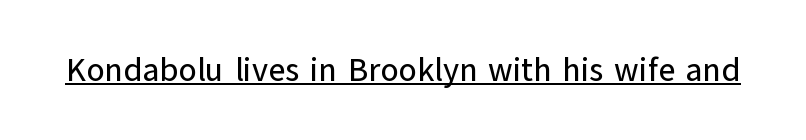
Glance below the letters and you will spot a drawn line. What stands out about the letter spacing? Nothing — it is the standard amount. The face used here is proportionally spaced, like ordinary book or web type. Font category for this specimen: sans-serif. It's the straight-up-and-down kind of type.
